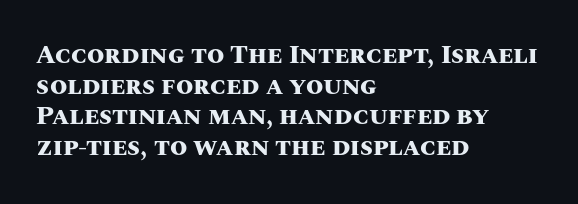
Q: Is the text bold? A: Yes.
Q: Is the text italic (slanted)? A: No, it is upright.
Q: Is the text underlined? A: No.
Q: How is the paragraph aligned? A: Left-aligned.
Q: Is the spacing between letters normal or unusually wide? A: Normal.
